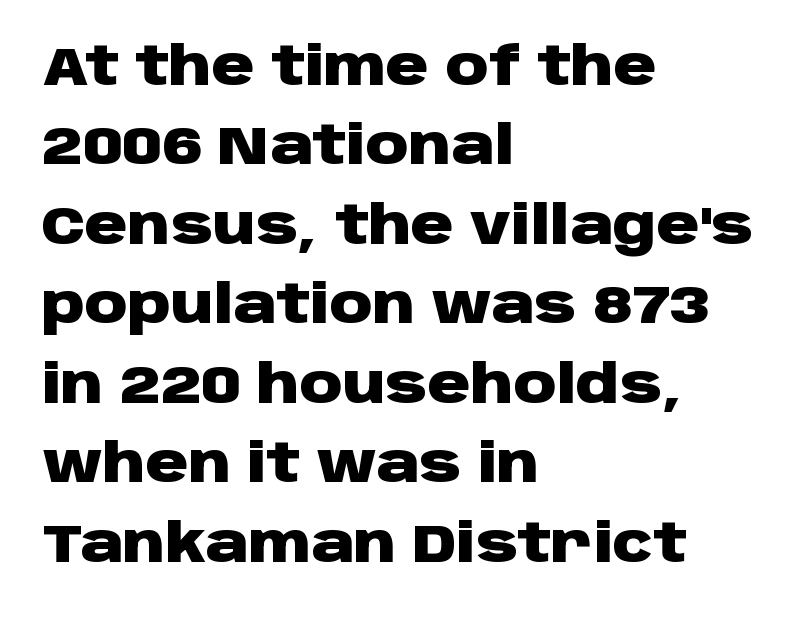
The rendering keeps characters at their native spacing. A roman cut, with each character standing at attention. The strip under each line holds only bare page. Vertical spacing — default.
